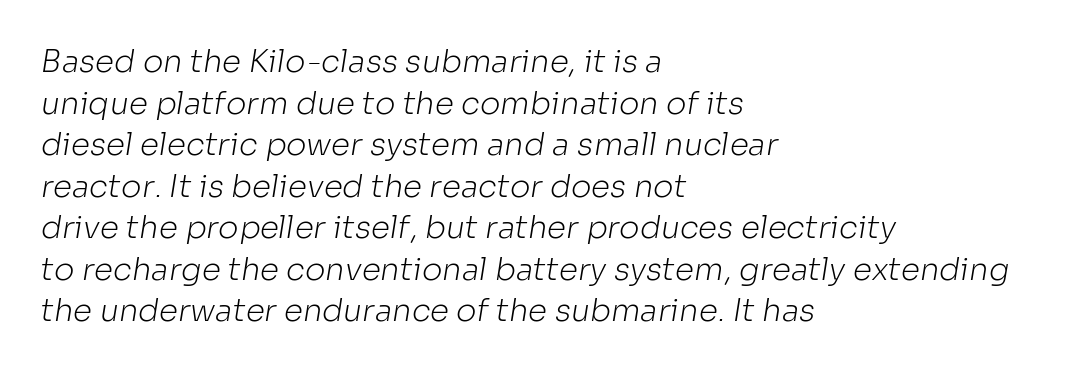
{"serif": "no", "bold": "no", "weight": "light", "width": "normal", "stroke_contrast": "low", "x_height": "medium", "monospaced": "no", "underline": "no", "align": "left", "line_spacing": "normal", "line_spacing_ratio": 1.34, "letter_spacing": "normal", "letter_spacing_em": 0.0, "glyph_px": 31}
